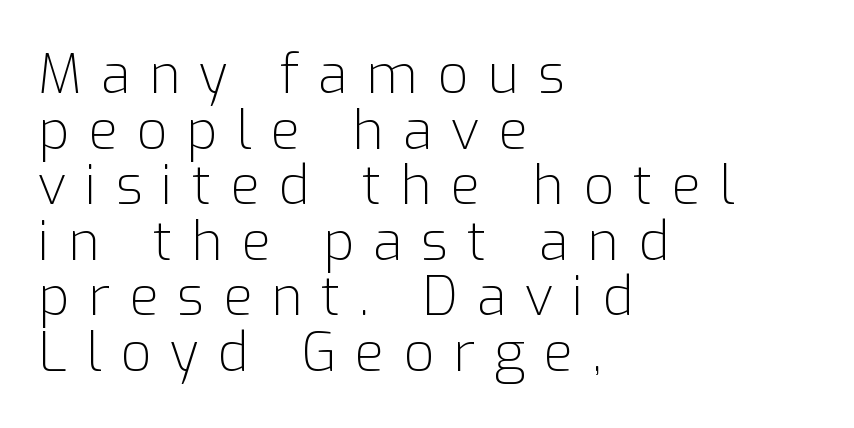
These lines are rendered in a variable-pitch font. Vertical spacing — tight. To sum up the face: it is a sans, with no serifs. Short and long lines alike share a common starting point at left. Substantial extra tracking has been applied to these lines. The gap between lines stays unmarked.
